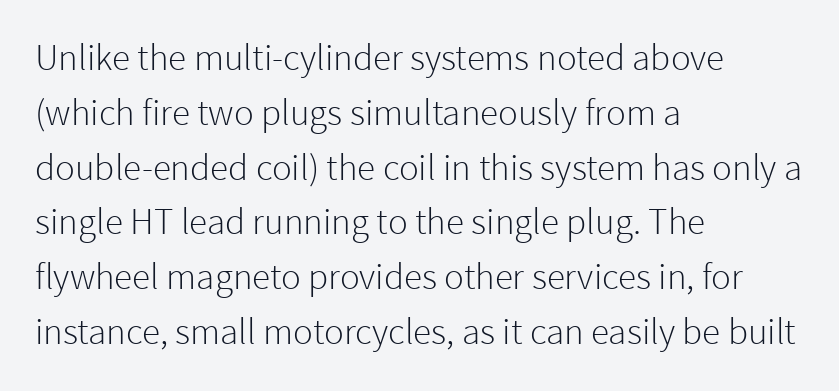
Q: Is the text bold? A: No.
Q: Is the text italic (slanted)? A: No, it is upright.
Q: Is the typeface a serif or a sans-serif typeface? A: Sans-serif.
Q: Is the text underlined? A: No.
Q: How is the paragraph aligned? A: Left-aligned.
Q: Is the spacing between letters normal or unusually wide? A: Normal.
Q: Is the spacing between lines tight, normal or loose? A: Normal.
Q: Width (condensed, normal, or wide)? A: Normal.
Q: Stroke contrast? A: Low.
Q: x-height? A: Medium.
Q: Monospaced? A: No.
